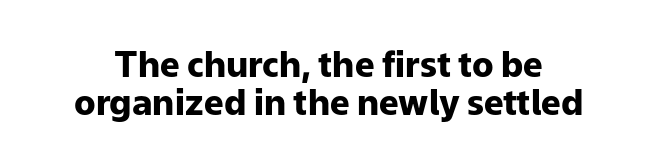
{"serif": "no", "italic": "no", "bold": "yes", "weight": "heavy", "width": "normal", "stroke_contrast": "low", "x_height": "medium", "monospaced": "no", "underline": "no", "line_spacing": "tight", "line_spacing_ratio": 1.1, "letter_spacing": "normal", "letter_spacing_em": 0.0, "glyph_px": 35}
